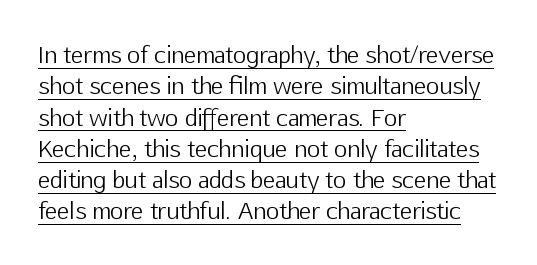
{"italic": "no", "bold": "no", "underline": "yes", "align": "left", "line_spacing": "normal", "line_spacing_ratio": 1.36, "letter_spacing": "normal", "letter_spacing_em": 0.0, "glyph_px": 23}
